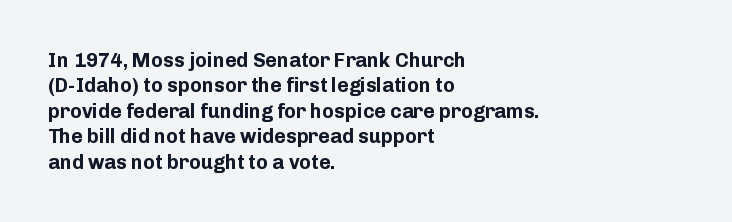
{"italic": "no", "bold": "yes", "underline": "no", "align": "left", "line_spacing": "normal", "line_spacing_ratio": 1.27, "letter_spacing": "normal", "letter_spacing_em": 0.0, "glyph_px": 20}
